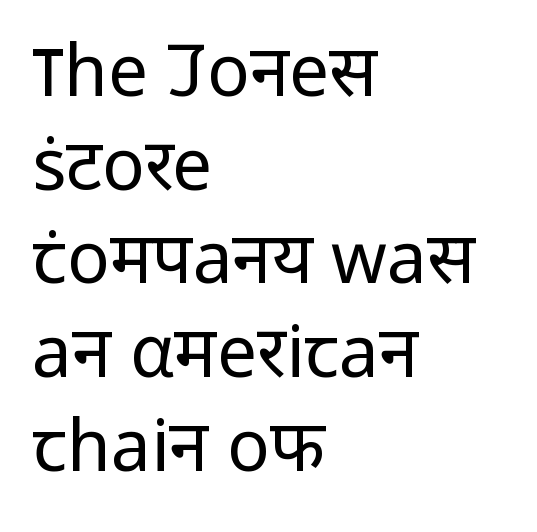
Line beginnings align vertically; line endings do not. A typesetter would call this proportional, since set widths differ per character. This block has exactly the height ordinary leading produces. The baseline area is clear.
